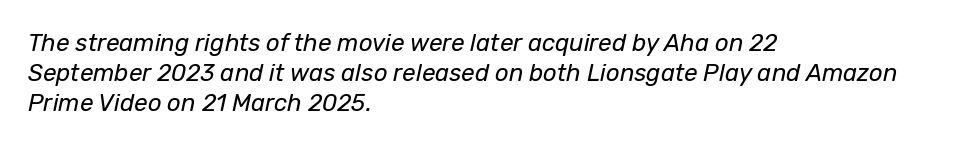
{"italic": "yes", "lean": "right", "slant_degrees": 12, "bold": "no", "underline": "no", "align": "left", "line_spacing": "normal", "line_spacing_ratio": 1.26, "letter_spacing": "normal", "letter_spacing_em": 0.0, "glyph_px": 24}
